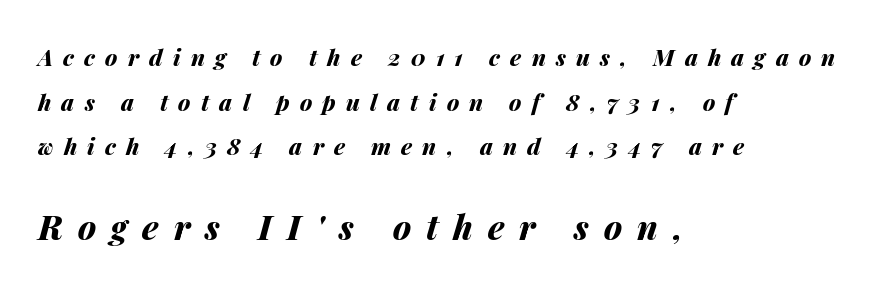
Each word looks stretched out because of the extra space between its letters. Character widths vary here, with narrow letters taking less room than wide ones. Any mark beneath the type? The region is blank. The compositor pushed each line to the left boundary. The later block is typeset at a bigger size than the earlier block.
